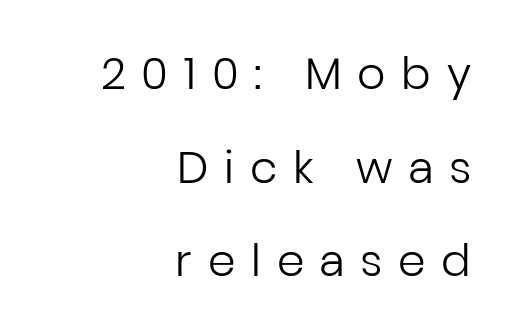
Q: Is the text bold? A: No.
Q: Is the text italic (slanted)? A: No, it is upright.
Q: Is the typeface a serif or a sans-serif typeface? A: Sans-serif.
Q: Is the text underlined? A: No.
Q: How is the paragraph aligned? A: Right-aligned.
Q: Is the spacing between letters normal or unusually wide? A: Unusually wide.
Q: Is the spacing between lines tight, normal or loose? A: Loose.
Q: Width (condensed, normal, or wide)? A: Normal.
Q: Stroke contrast? A: Low.
Q: x-height? A: Medium.
Q: Monospaced? A: No.
